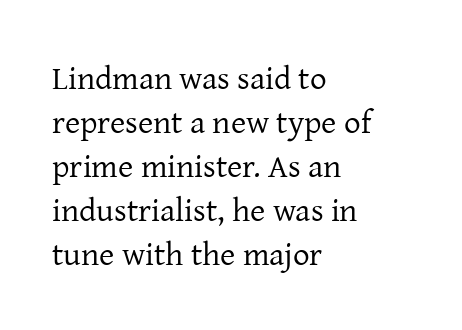
The image shows 33 px regular-weight serif type, upright; set left-aligned, normal line spacing (1.33x), normal letter spacing, not underlined; low stroke contrast and a medium x-height.
